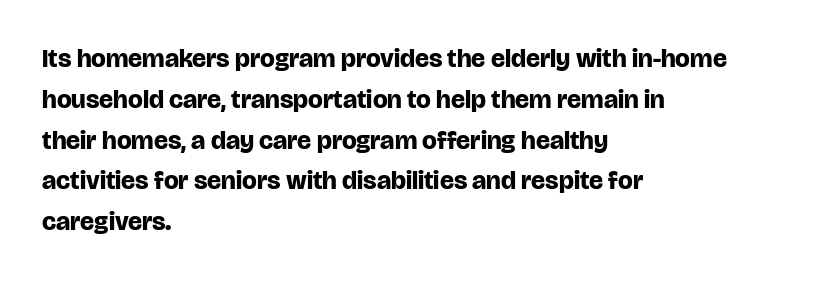
{"italic": "no", "bold": "yes", "underline": "no", "align": "left", "line_spacing": "normal", "line_spacing_ratio": 1.57, "letter_spacing": "normal", "letter_spacing_em": 0.0, "glyph_px": 26}
